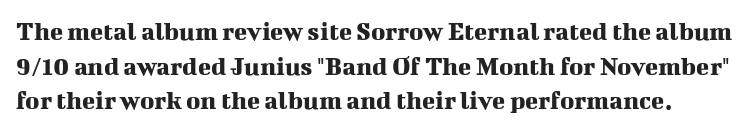
Does the lettering tilt? It doesn't — this is upright. Leading matches the norm, producing a regular column. Underlining? Definitely not there. Honestly, the letter spacing is just normal — you wouldn't notice it.
